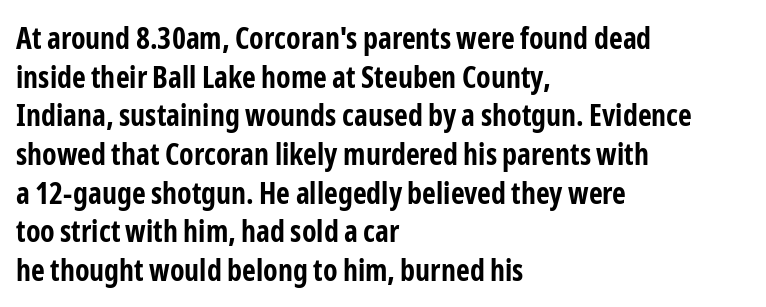
The image shows 30 px bold, condensed sans-serif type, upright; set left-aligned, normal line spacing (1.29x), normal letter spacing, not underlined; low stroke contrast and a medium x-height.
